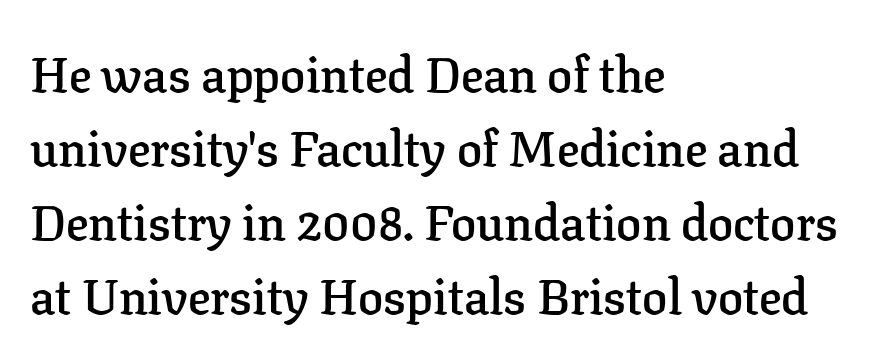
The line texture is even and compact thanks to regular tracking. All the whitespace from short lines collects on the right. The designer left line spacing at the default. Plain, unruled lines of type. Does the lettering tilt? It doesn't — this is upright.
